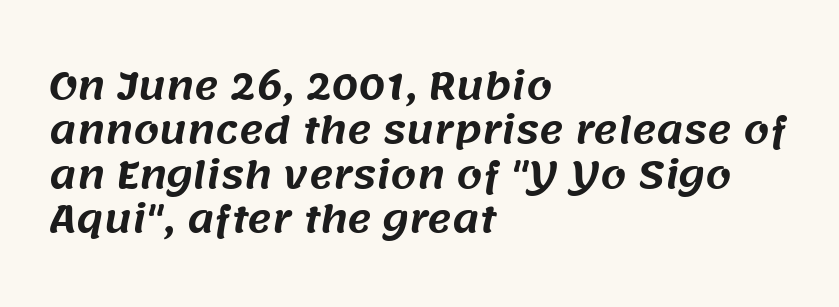
{"serif": "no", "width": "normal", "stroke_contrast": "medium", "x_height": "large", "monospaced": "no", "underline": "no", "align": "left", "line_spacing_ratio": 1.2, "letter_spacing": "normal", "letter_spacing_em": 0.0, "glyph_px": 37}
